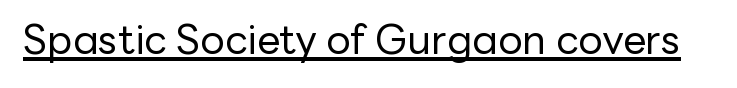
Regarding serifs, this sample does without them. Weight: in the light-to-regular range. The gaps between neighbouring characters are ordinary and unremarkable. The letters stand straight up with perfectly vertical stems. These characters rest on top of a visible drawn line. Here the designer chose a conventional face with non-uniform glyph widths.
